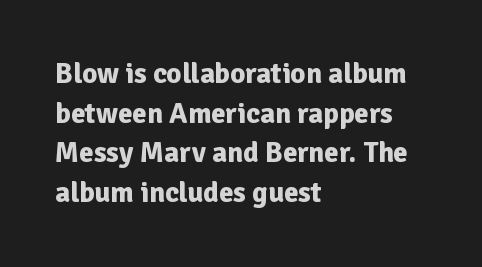
{"serif": "no", "italic": "no", "bold": "yes", "weight": "bold", "width": "normal", "stroke_contrast": "low", "x_height": "medium", "monospaced": "no", "underline": "no", "align": "left", "line_spacing": "normal", "line_spacing_ratio": 1.37, "letter_spacing": "normal", "letter_spacing_em": 0.0, "glyph_px": 29}
